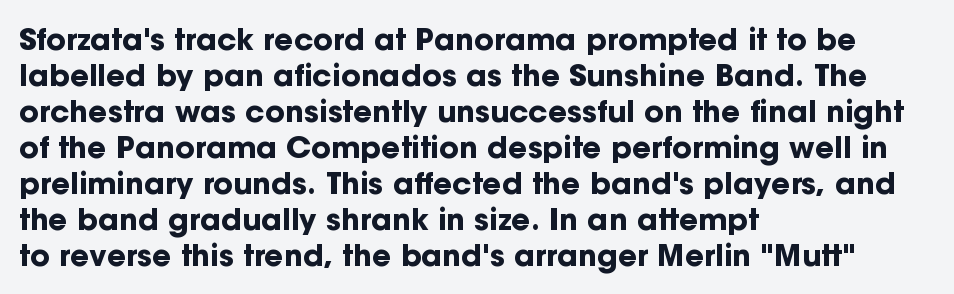
The image shows 30 px bold sans-serif type, upright; set left-aligned, line spacing 1.2x, normal letter spacing, not underlined; low stroke contrast and a medium x-height.
